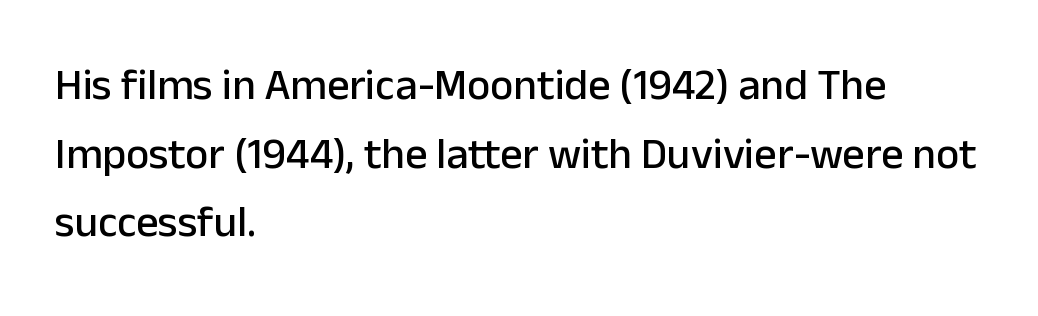
Nope, no serifs anywhere on these letters. The letters sit at their default tracking, neither squeezed nor spread. Rendered with straight, roman letterforms. The foot of each line stays bare and open.
